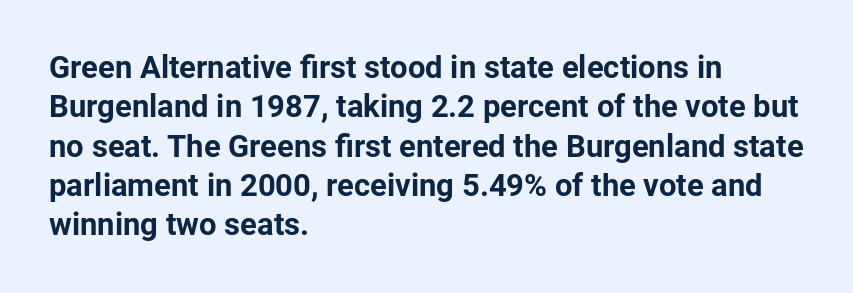
The image shows 31 px bold sans-serif type, upright; set left-aligned, normal line spacing (1.27x), normal letter spacing, not underlined; low stroke contrast and a medium x-height.
